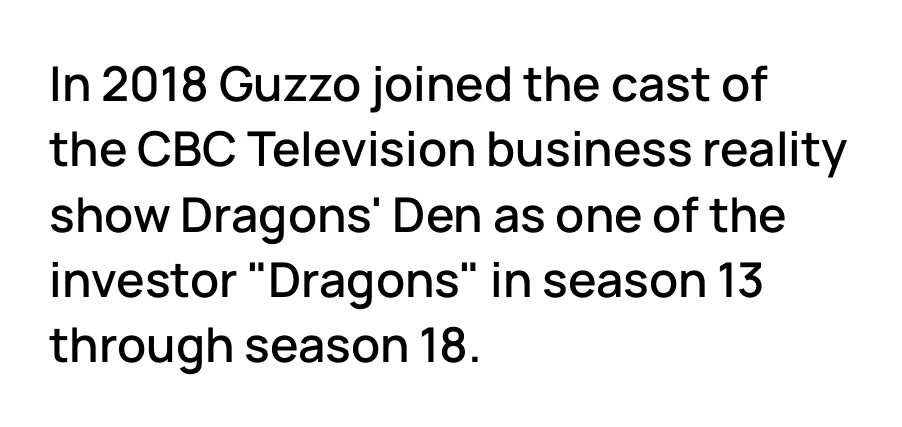
The image shows 48 px sans-serif type, upright; set left-aligned, normal line spacing (1.36x), normal letter spacing, not underlined; low stroke contrast and a medium x-height.
